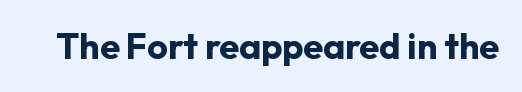
Q: Is the text bold? A: Yes.
Q: Is the text italic (slanted)? A: No, it is upright.
Q: Is the typeface a serif or a sans-serif typeface? A: Sans-serif.
Q: Is the text underlined? A: No.
Q: Is the spacing between letters normal or unusually wide? A: Normal.
Q: Width (condensed, normal, or wide)? A: Normal.
Q: Stroke contrast? A: Low.
Q: x-height? A: Medium.
Q: Monospaced? A: No.
